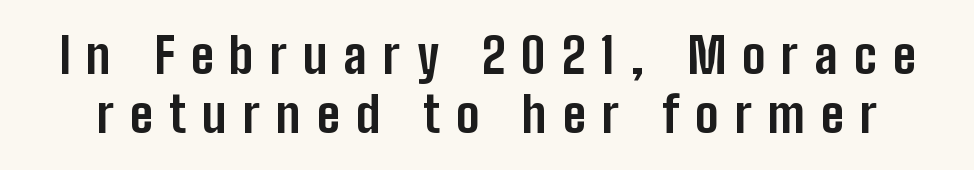
The image shows 49 px bold, condensed sans-serif type, upright; set line spacing 1.21x, unusually wide letter spacing (+0.33 em), not underlined; low stroke contrast and a medium x-height.
